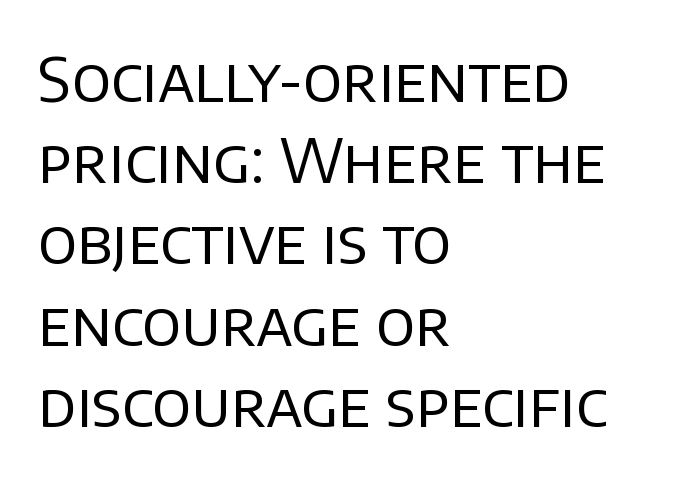
{"serif": "no", "italic": "no", "bold": "no", "weight": "regular", "width": "normal", "stroke_contrast": "low", "x_height": "large", "monospaced": "no", "underline": "no", "align": "left", "line_spacing": "normal", "line_spacing_ratio": 1.31, "letter_spacing": "normal", "letter_spacing_em": 0.0, "glyph_px": 62}
